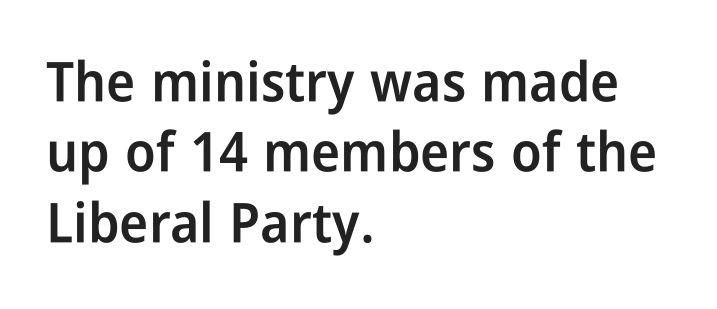
The image shows 55 px semibold, condensed sans-serif type, upright; set left-aligned, normal line spacing (1.28x), normal letter spacing, not underlined; low stroke contrast and a medium x-height.
